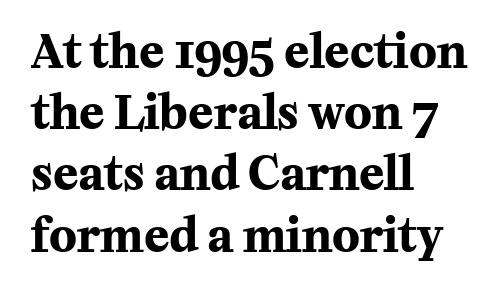
The image shows 46 px bold serif type, upright; set left-aligned, normal line spacing (1.33x), normal letter spacing, not underlined; medium stroke contrast and a medium x-height.
